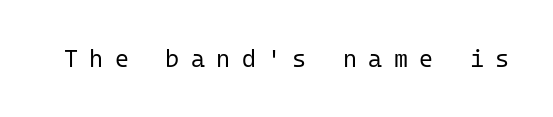
The image shows 24 px text type, upright; set unusually wide letter spacing (+0.47 em), not underlined.
